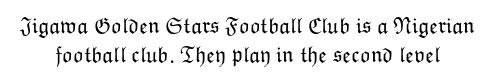
{"italic": "no", "bold": "no", "underline": "no", "line_spacing": "normal", "line_spacing_ratio": 1.34, "letter_spacing": "normal", "letter_spacing_em": 0.0, "glyph_px": 22}
